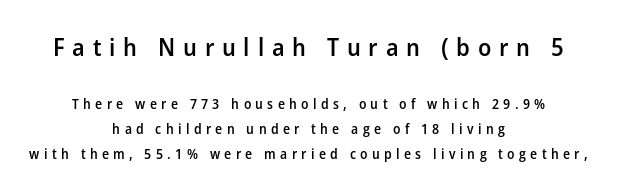
Bigger letters appear in the top chunk; the bottom chunk is reduced. Weight: semibold (demi). Look at the tracking — it's clearly loosened, letters drifting apart. Just letters on the line, the space beneath them empty. Characters remain perfectly vertical along every line.
